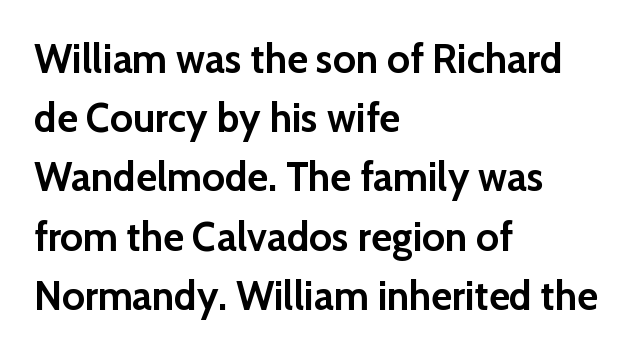
{"serif": "no", "italic": "no", "bold": "yes", "weight": "semibold", "width": "normal", "stroke_contrast": "low", "x_height": "medium", "monospaced": "no", "underline": "no", "align": "left", "line_spacing": "normal", "line_spacing_ratio": 1.48, "letter_spacing": "normal", "letter_spacing_em": 0.0, "glyph_px": 40}
